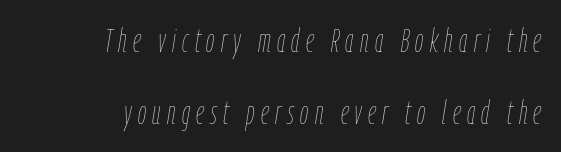
The image shows 33 px thin, condensed type, italic (leaning right); set right-aligned, loose line spacing (2.17x), not underlined; low stroke contrast and a medium x-height.
